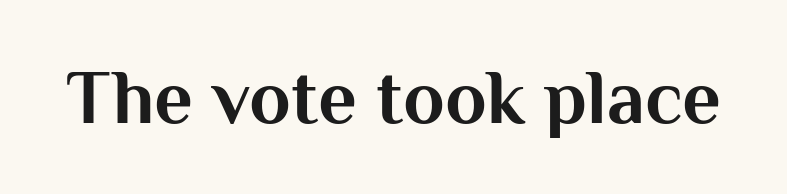
Q: Is the text bold? A: Yes.
Q: Is the text italic (slanted)? A: No, it is upright.
Q: Is the typeface a serif or a sans-serif typeface? A: Sans-serif.
Q: Is the text underlined? A: No.
Q: Is the spacing between letters normal or unusually wide? A: Normal.
Q: Width (condensed, normal, or wide)? A: Normal.
Q: Stroke contrast? A: Medium.
Q: x-height? A: Medium.
Q: Monospaced? A: No.
